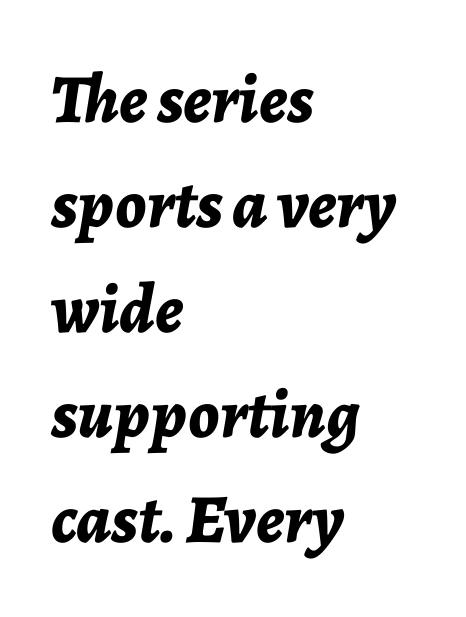
{"italic": "yes", "lean": "right", "slant_degrees": 7, "bold": "yes", "weight": "bold", "width": "normal", "stroke_contrast": "low", "x_height": "medium", "monospaced": "no", "underline": "no", "align": "left", "line_spacing": "normal", "line_spacing_ratio": 1.52, "letter_spacing": "normal", "letter_spacing_em": 0.0, "glyph_px": 69}
